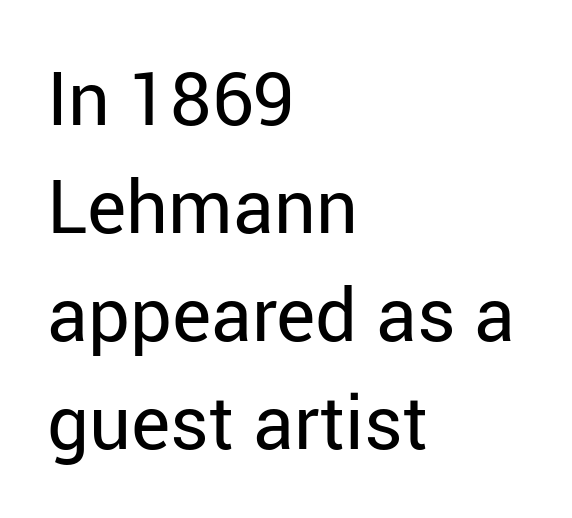
The image shows 74 px regular-weight sans-serif type, upright; set left-aligned, normal line spacing (1.46x), normal letter spacing, not underlined; low stroke contrast and a medium x-height.
